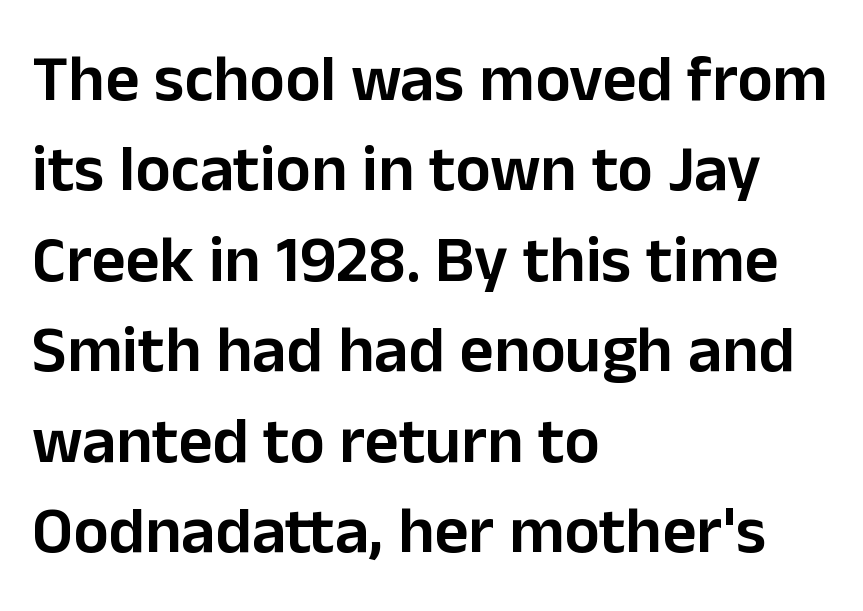
{"serif": "no", "italic": "no", "bold": "semi", "weight": "semibold", "width": "normal", "stroke_contrast": "low", "x_height": "medium", "monospaced": "no", "underline": "no", "align": "left", "line_spacing": "normal", "line_spacing_ratio": 1.37, "letter_spacing": "normal", "letter_spacing_em": 0.0, "glyph_px": 66}
